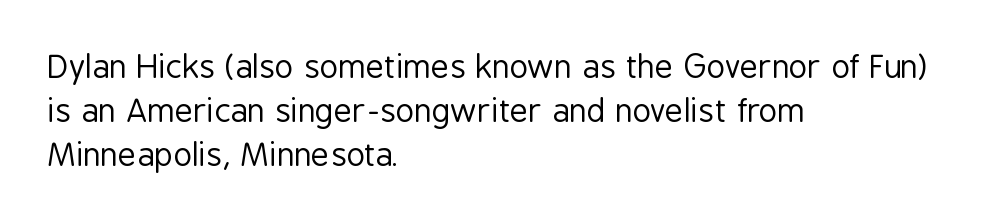
The image shows 32 px regular-weight, condensed sans-serif type, upright; set left-aligned, normal line spacing (1.38x), normal letter spacing, not underlined; low stroke contrast and a medium x-height.
